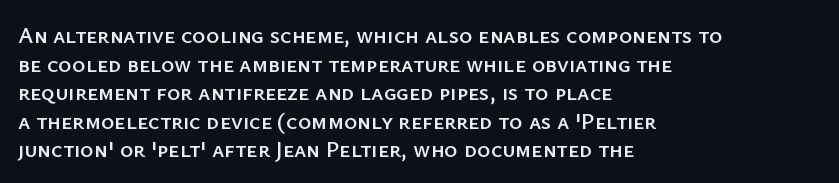
Q: Is the text italic (slanted)? A: No, it is upright.
Q: Is the text underlined? A: No.
Q: How is the paragraph aligned? A: Left-aligned.
Q: Is the spacing between letters normal or unusually wide? A: Normal.
